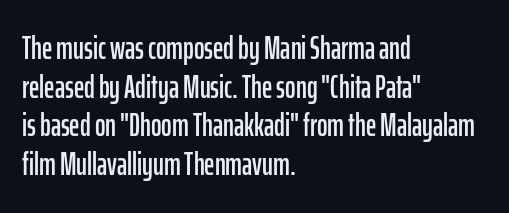
{"serif": "no", "italic": "no", "width": "condensed", "stroke_contrast": "low", "x_height": "medium", "monospaced": "no", "underline": "no", "align": "left", "line_spacing_ratio": 1.21, "letter_spacing": "normal", "letter_spacing_em": 0.0, "glyph_px": 32}
